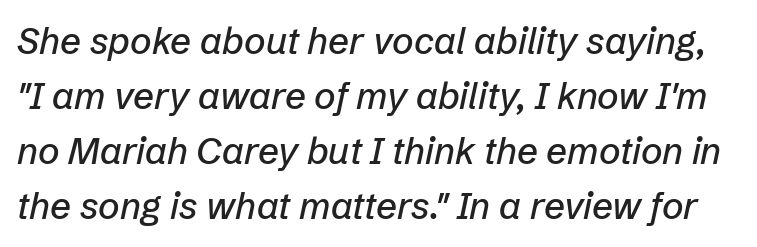
Bare-footed words on every line. Does the lettering tilt? It does — this is italic. Caption: standard tracking, unaltered. These lines are rendered in a variable-pitch font. These lines sit exactly where default settings would place them.
